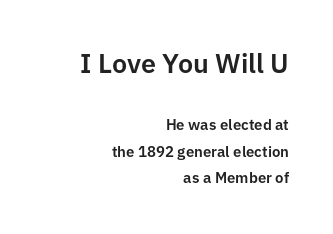
The image shows 27 px text type, upright; set right-aligned, line spacing 1.76x, normal letter spacing, not underlined; the first (top) block is 1.8x larger.
